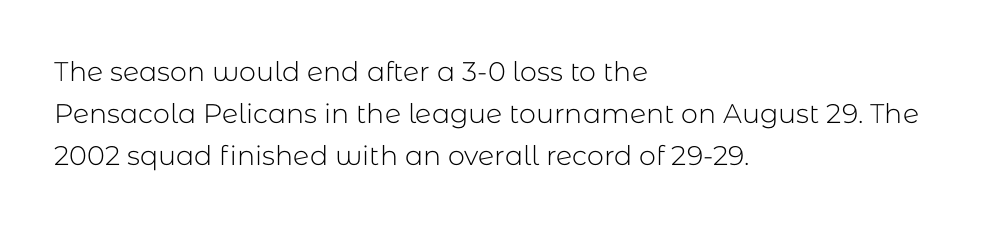
The image shows 27 px text type, upright; set left-aligned, normal line spacing (1.56x), normal letter spacing, not underlined.
